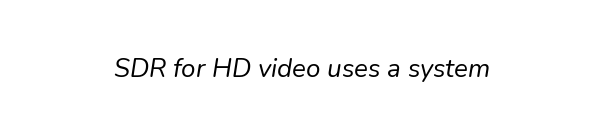
{"italic": "yes", "lean": "right", "slant_degrees": 9, "bold": "no", "underline": "no", "align": "center", "letter_spacing": "normal", "letter_spacing_em": 0.0, "glyph_px": 26}
